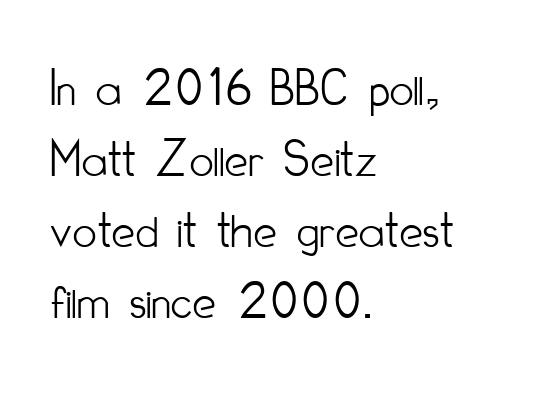
{"serif": "no", "italic": "no", "bold": "no", "weight": "light", "width": "condensed", "stroke_contrast": "low", "x_height": "small", "monospaced": "no", "underline": "no", "align": "left", "line_spacing": "normal", "line_spacing_ratio": 1.34, "letter_spacing": "normal", "letter_spacing_em": 0.0, "glyph_px": 53}
